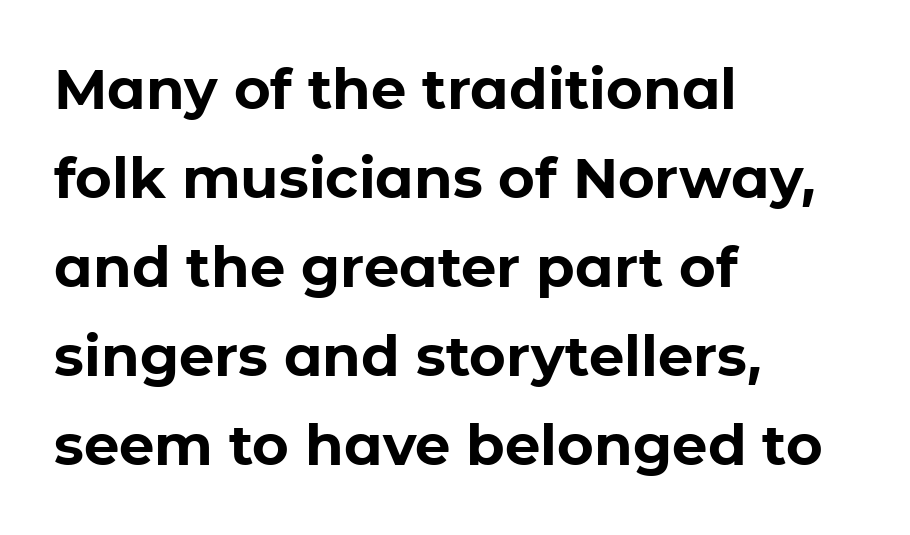
The image shows 56 px bold sans-serif type, upright; set left-aligned, normal line spacing (1.59x), normal letter spacing, not underlined; low stroke contrast and a medium x-height.
